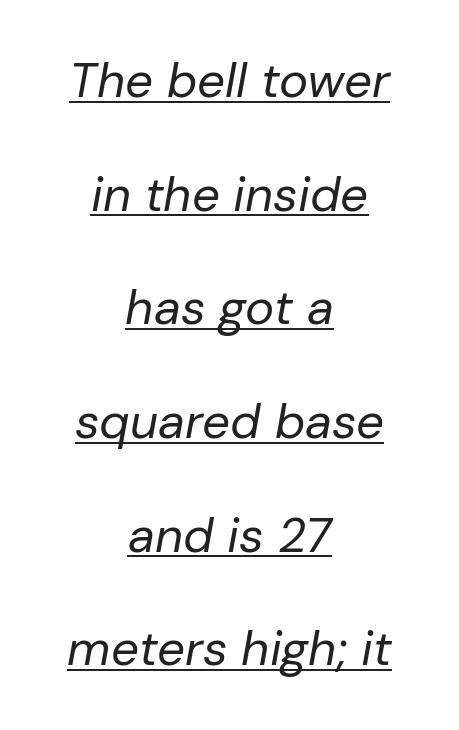
Q: Is the text bold? A: No.
Q: Is the text italic (slanted)? A: Yes, it leans right by about 10 degrees.
Q: Is the text underlined? A: Yes.
Q: How is the paragraph aligned? A: Centered.
Q: Is the spacing between letters normal or unusually wide? A: Normal.
Q: Is the spacing between lines tight, normal or loose? A: Loose.
Q: Width (condensed, normal, or wide)? A: Normal.
Q: Stroke contrast? A: Low.
Q: x-height? A: Medium.
Q: Monospaced? A: No.
